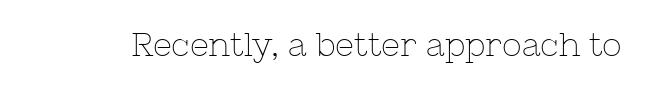
The image shows 33 px thin serif type, upright; set normal letter spacing, not underlined; low stroke contrast and a medium x-height.
